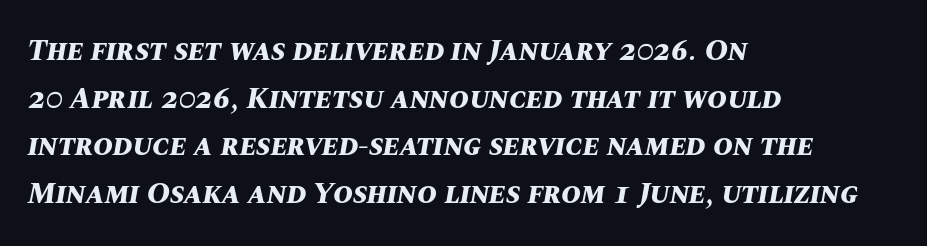
{"italic": "yes", "lean": "right", "slant_degrees": 10, "bold": "yes", "weight": "bold", "width": "normal", "stroke_contrast": "medium", "x_height": "large", "monospaced": "no", "underline": "no", "align": "left", "line_spacing": "normal", "line_spacing_ratio": 1.59, "letter_spacing": "normal", "letter_spacing_em": 0.0, "glyph_px": 30}
